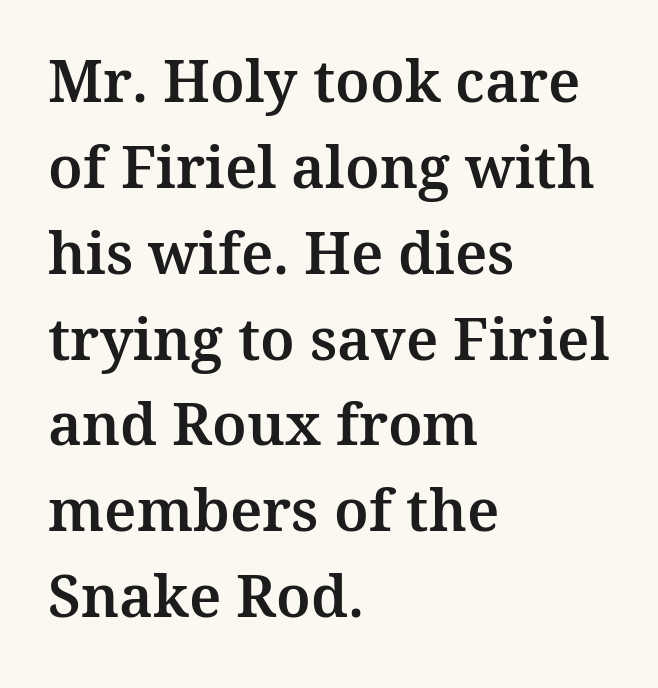
The passage shown has conventional tracking throughout. The lines sit at an ordinary, default distance from one another. A roman cut, with each character standing at attention. Check under the words: just untouched page. Note the varied advance widths — an 'i' is clearly narrower than an 'm'.
